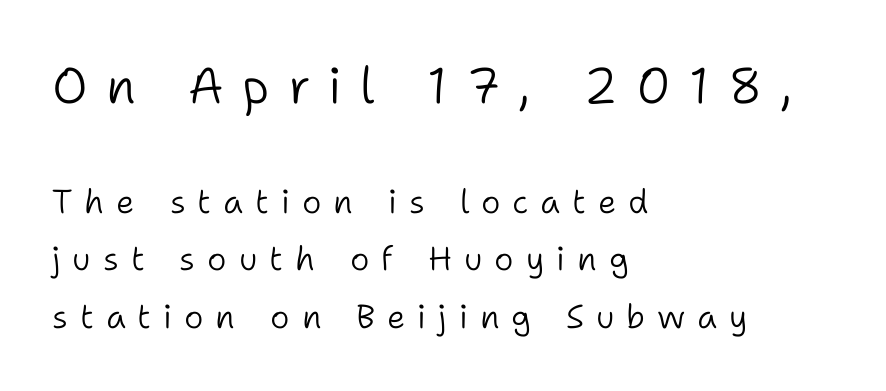
Q: Is the text bold? A: No.
Q: Is the text italic (slanted)? A: No, it is upright.
Q: Is the typeface a serif or a sans-serif typeface? A: Sans-serif.
Q: Is the text underlined? A: No.
Q: How is the paragraph aligned? A: Left-aligned.
Q: Is the spacing between letters normal or unusually wide? A: Unusually wide.
Q: Which block of text is set in a larger size, the first (top) or the second (bottom)? A: The first (top) one.
Q: Width (condensed, normal, or wide)? A: Normal.
Q: Stroke contrast? A: Low.
Q: x-height? A: Medium.
Q: Monospaced? A: No.
